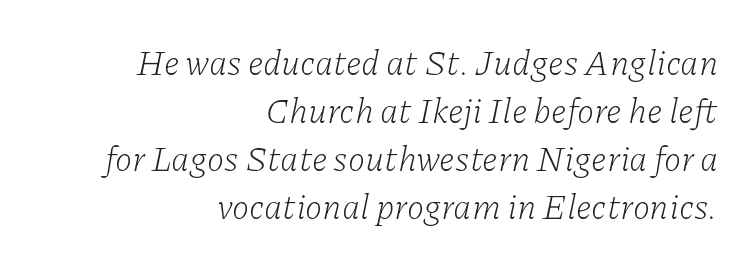
The image shows 35 px light serif type, italic (leaning right); set right-aligned, normal line spacing (1.37x), normal letter spacing, not underlined; low stroke contrast and a medium x-height.
